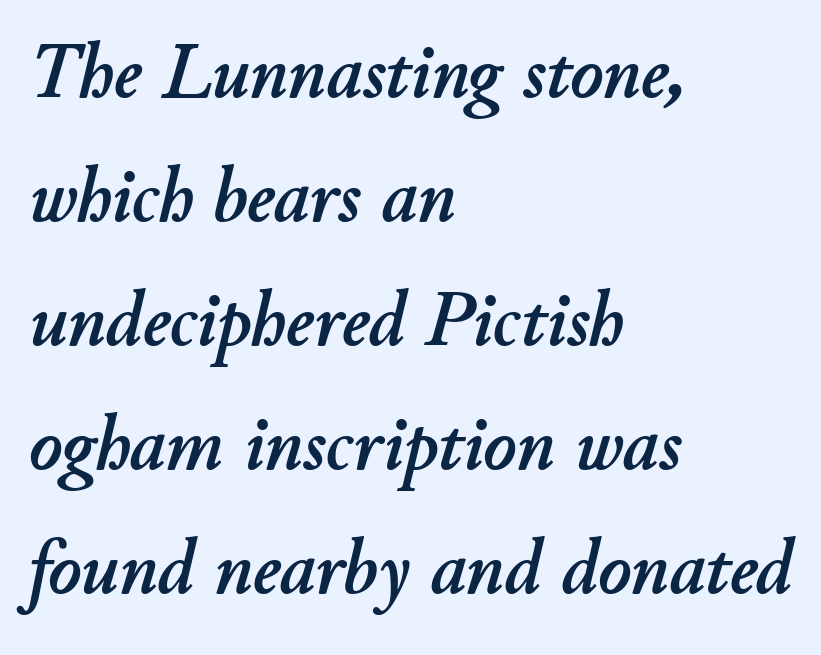
{"italic": "yes", "lean": "right", "slant_degrees": 11, "width": "normal", "stroke_contrast": "low", "x_height": "small", "monospaced": "no", "underline": "no", "align": "left", "line_spacing": "normal", "line_spacing_ratio": 1.59, "letter_spacing": "normal", "letter_spacing_em": 0.0, "glyph_px": 78}
